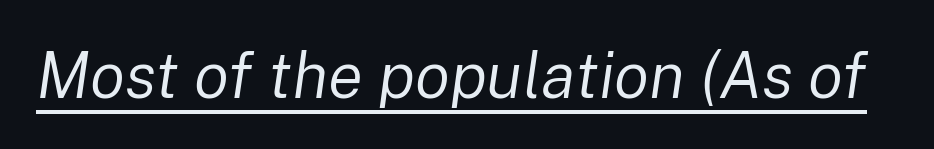
Stems and bowls with no extra thickness — not bold. Is this a fixed-width face? No — the glyphs have proportional, varying widths. Between one letter and the next there's only the usual sliver of space. A baseline rule has been typeset under these characters. You can tell it's italic because the verticals aren't actually vertical.
